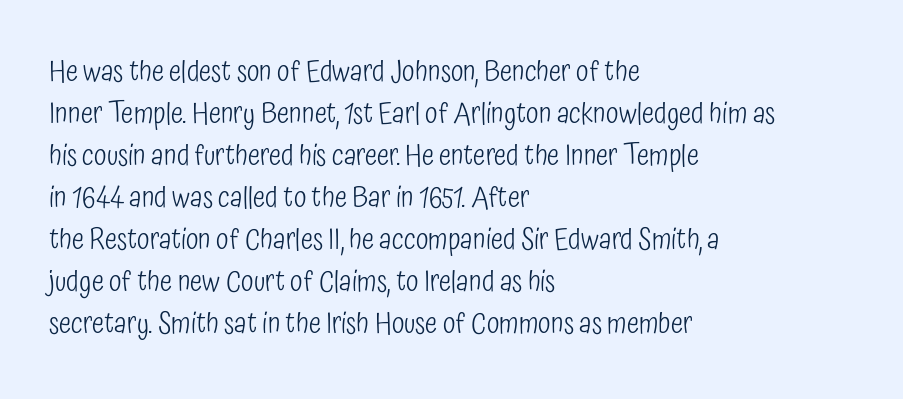
{"serif": "no", "italic": "no", "bold": "no", "weight": "light", "width": "condensed", "stroke_contrast": "low", "x_height": "medium", "monospaced": "no", "underline": "no", "align": "left", "line_spacing": "normal", "line_spacing_ratio": 1.45, "letter_spacing": "normal", "letter_spacing_em": 0.0, "glyph_px": 29}
